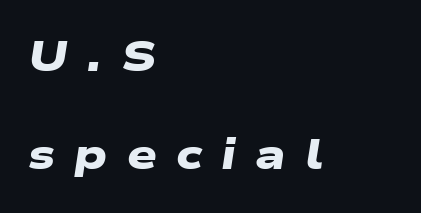
The image shows 42 px heavy, wide sans-serif type; set left-aligned, loose line spacing (2.34x), unusually wide letter spacing (+0.46 em), not underlined; low stroke contrast and a medium x-height.
